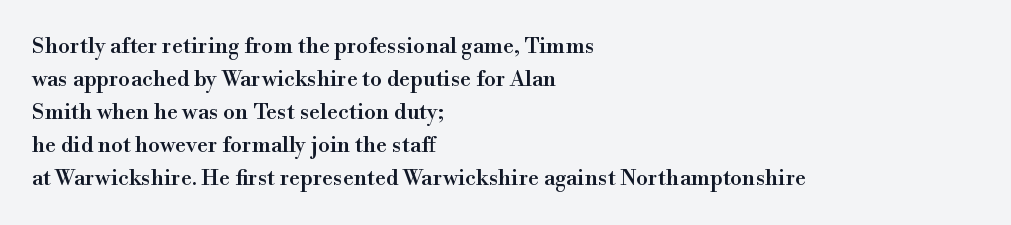
{"italic": "no", "underline": "no", "align": "left", "line_spacing": "normal", "line_spacing_ratio": 1.5, "letter_spacing": "normal", "letter_spacing_em": 0.0, "glyph_px": 22}
